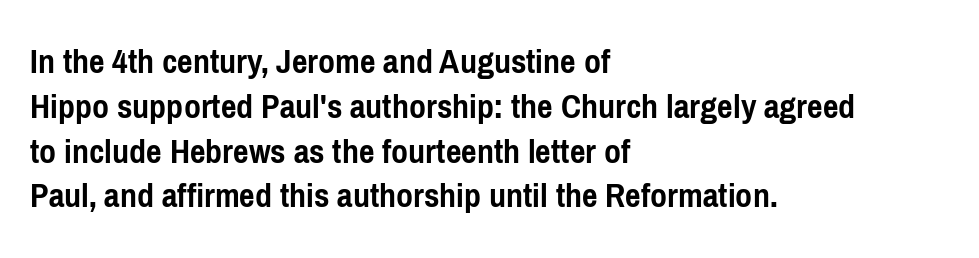
Q: Is the text bold? A: Yes.
Q: Is the text italic (slanted)? A: No, it is upright.
Q: Is the typeface a serif or a sans-serif typeface? A: Sans-serif.
Q: Is the text underlined? A: No.
Q: How is the paragraph aligned? A: Left-aligned.
Q: Is the spacing between letters normal or unusually wide? A: Normal.
Q: Width (condensed, normal, or wide)? A: Condensed.
Q: Stroke contrast? A: Low.
Q: x-height? A: Medium.
Q: Monospaced? A: No.
